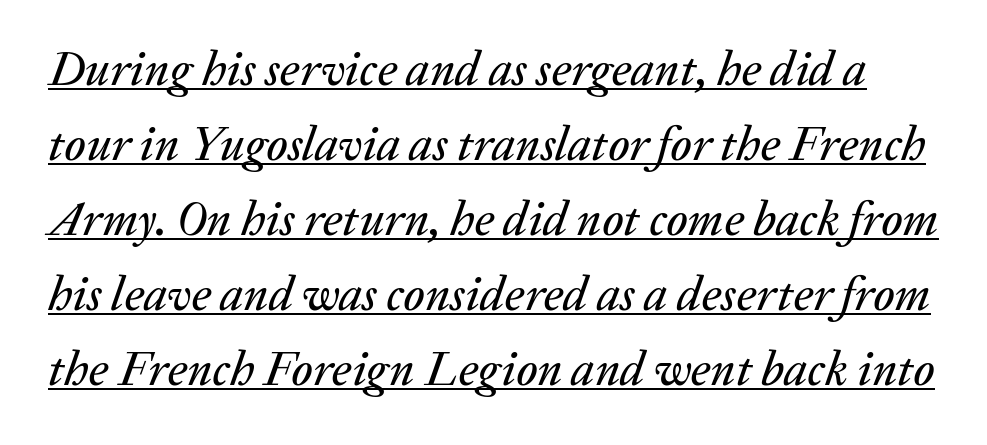
Notice how descenders clear the ascenders below comfortably — that's standard leading. The gaps between neighbouring characters are ordinary and unremarkable. Style check: oblique. The passage shown is typed in a proportional face where columns would drift. The specimen includes a rule beneath the text block's lines.
